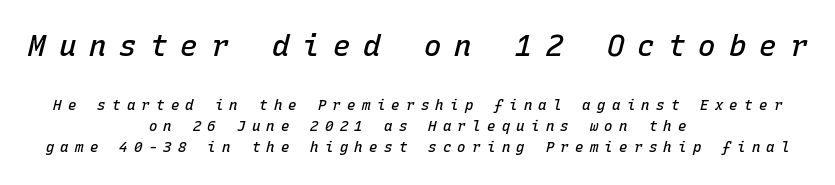
Q: Is the text bold? A: Semi-bold.
Q: Is the text italic (slanted)? A: Yes, it leans right by about 15 degrees.
Q: Is the text underlined? A: No.
Q: How is the paragraph aligned? A: Centered.
Q: Is the spacing between letters normal or unusually wide? A: Unusually wide.
Q: Is the spacing between lines tight, normal or loose? A: Normal.
Q: Which block of text is set in a larger size, the first (top) or the second (bottom)? A: The first (top) one.
Q: Width (condensed, normal, or wide)? A: Normal.
Q: Stroke contrast? A: Low.
Q: x-height? A: Medium.
Q: Monospaced? A: Yes.
